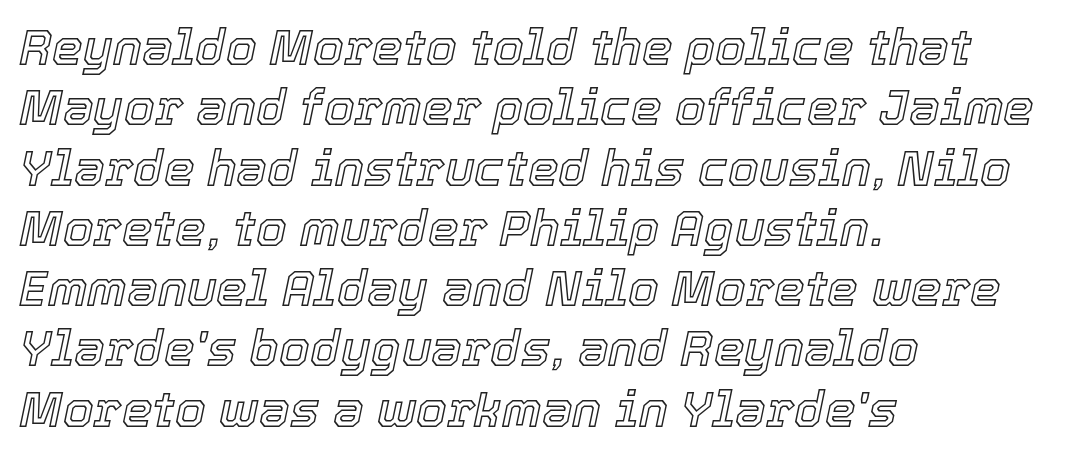
The image shows 49 px text type, italic (leaning right); set left-aligned, line spacing 1.23x, normal letter spacing, not underlined; a medium x-height.
